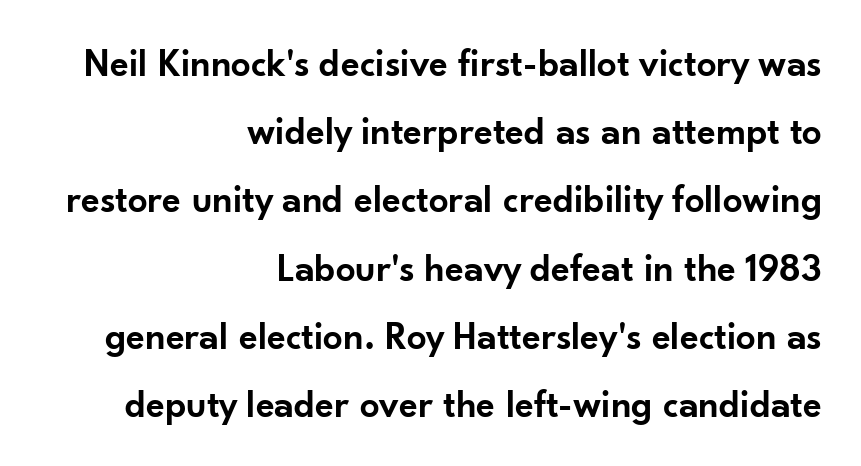
The text block is weighted toward the right margin, trailing off unevenly leftward. These lines were composed using upright roman letters. A sans-serif font was chosen for this passage. Honestly, there is no underline to notice here at all. How heavy is the stroke? Medium-heavy — a semibold, shy of bold.
